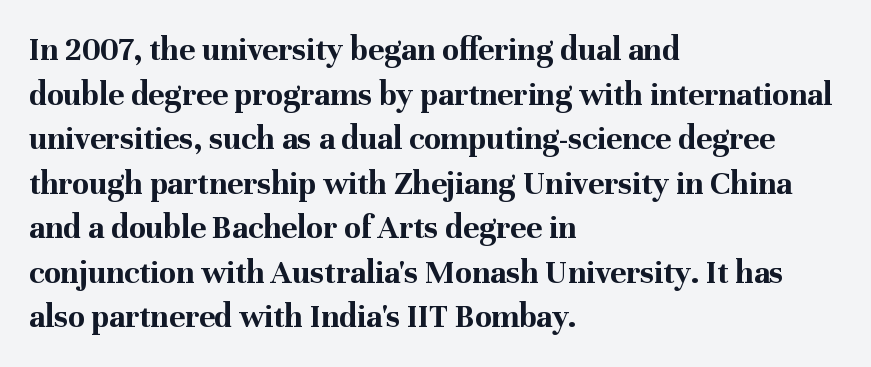
{"serif": "yes", "italic": "no", "bold": "yes", "weight": "bold", "width": "normal", "stroke_contrast": "medium", "x_height": "medium", "monospaced": "no", "underline": "no", "align": "left", "line_spacing": "normal", "line_spacing_ratio": 1.31, "letter_spacing": "normal", "letter_spacing_em": 0.0, "glyph_px": 34}
